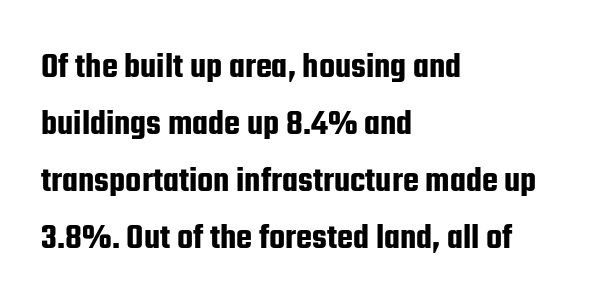
Stroke terminals: plain, sans-serif. Quick note: not italic, upright. Note the varied advance widths — an 'i' is clearly narrower than an 'm'. Each new line begins a customary step beneath the previous one. The zone under the glyphs is completely vacant.
